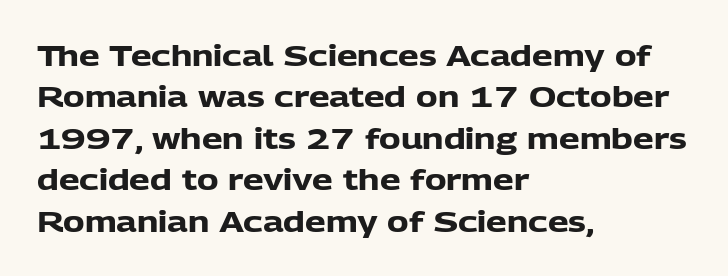
{"serif": "no", "italic": "no", "bold": "yes", "weight": "heavy", "width": "normal", "stroke_contrast": "low", "x_height": "medium", "monospaced": "no", "underline": "no", "align": "left", "line_spacing": "normal", "line_spacing_ratio": 1.43, "letter_spacing": "normal", "letter_spacing_em": 0.0, "glyph_px": 29}
